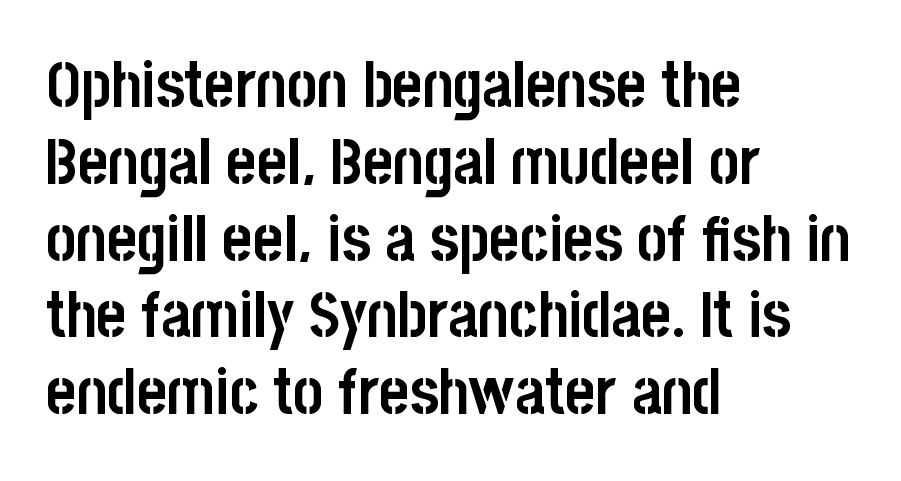
Q: Is the text bold? A: Yes.
Q: Is the text italic (slanted)? A: No, it is upright.
Q: Is the typeface a serif or a sans-serif typeface? A: Sans-serif.
Q: Is the text underlined? A: No.
Q: How is the paragraph aligned? A: Left-aligned.
Q: Is the spacing between letters normal or unusually wide? A: Normal.
Q: Width (condensed, normal, or wide)? A: Condensed.
Q: Stroke contrast? A: Low.
Q: x-height? A: Large.
Q: Monospaced? A: No.
